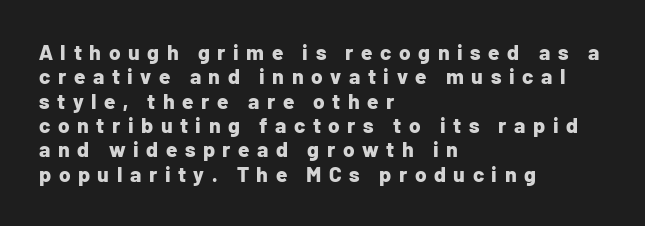
Q: Is the text bold? A: Yes.
Q: Is the text italic (slanted)? A: No, it is upright.
Q: Is the text underlined? A: No.
Q: How is the paragraph aligned? A: Left-aligned.
Q: Is the spacing between letters normal or unusually wide? A: Unusually wide.
